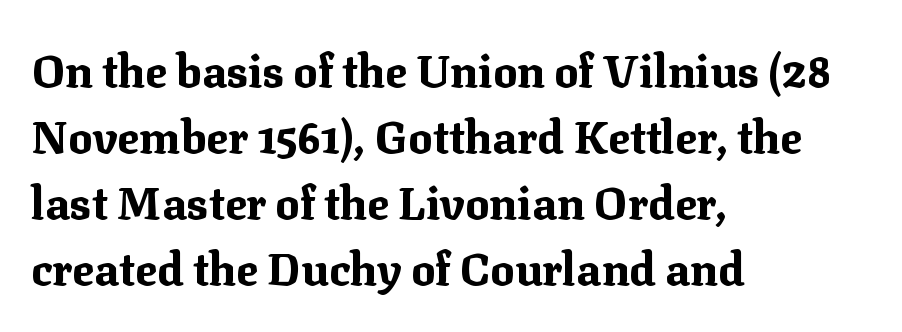
Is this a fixed-width face? No — the glyphs have proportional, varying widths. When letters stand straight like this, we call the style roman or upright. If you measured baseline to baseline, you'd find a middling distance. Its strokes are broad and dark, the hallmark of bold type. Each line starts at the same left margin while the right side varies. This sample uses plain, unmodified letter spacing.
